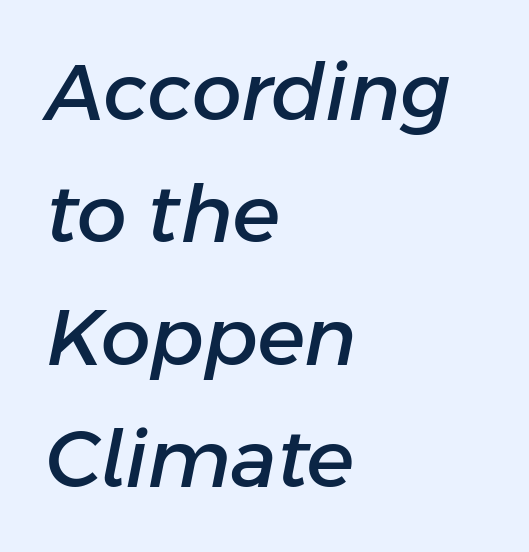
{"italic": "yes", "lean": "right", "slant_degrees": 11, "width": "normal", "stroke_contrast": "low", "x_height": "medium", "monospaced": "no", "underline": "no", "align": "left", "line_spacing": "normal", "line_spacing_ratio": 1.55, "letter_spacing": "normal", "letter_spacing_em": 0.0, "glyph_px": 79}
